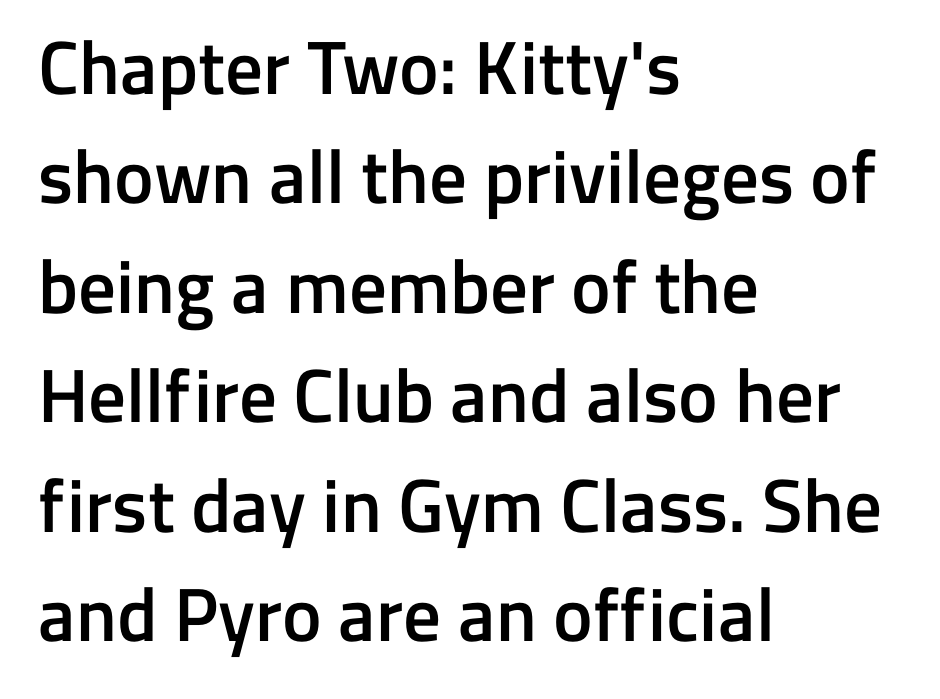
The image shows 75 px semibold sans-serif type, upright; set left-aligned, normal line spacing (1.46x), normal letter spacing, not underlined; low stroke contrast and a medium x-height.
